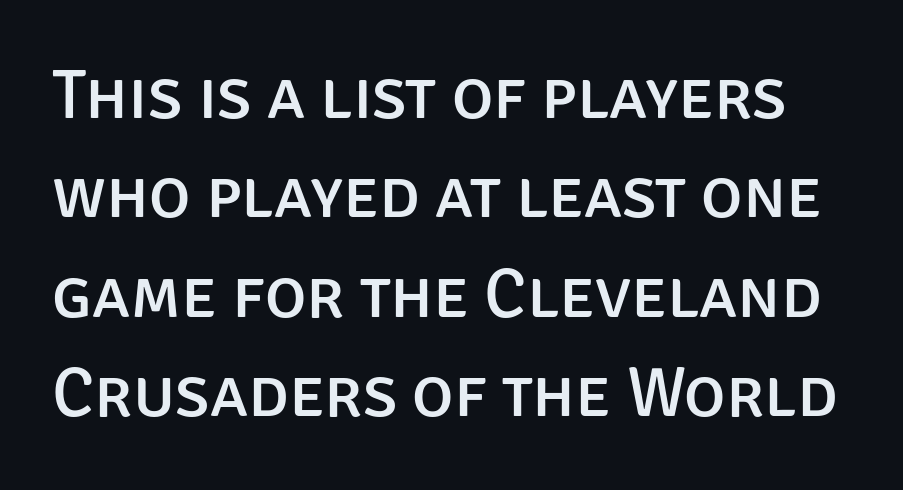
A bare baseline throughout the passage. When letters stand straight like this, we call the style roman or upright. This is sans-serif lettering, the kind often seen on screens and signage. Students, observe: this is what conventionally led text looks like. Students, note that the glyphs here touch the page at normal intervals. The passage shown is typed in a proportional face where columns would drift.
